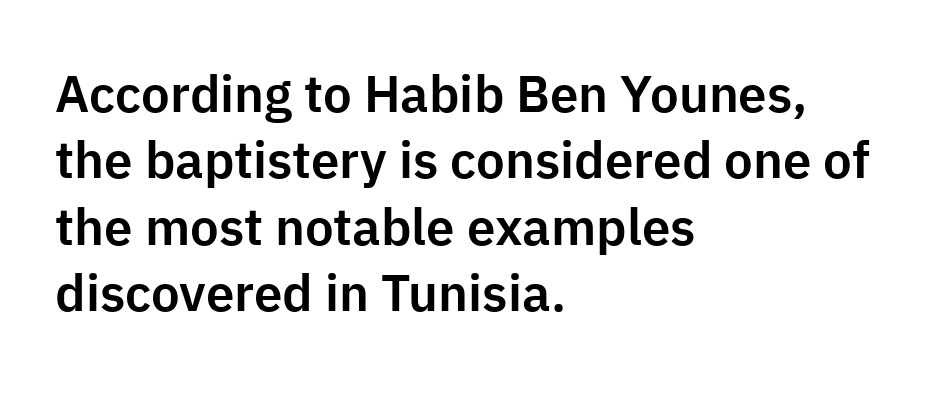
Q: Is the text italic (slanted)? A: No, it is upright.
Q: Is the typeface a serif or a sans-serif typeface? A: Sans-serif.
Q: Is the text underlined? A: No.
Q: How is the paragraph aligned? A: Left-aligned.
Q: Is the spacing between letters normal or unusually wide? A: Normal.
Q: Is the spacing between lines tight, normal or loose? A: Normal.
Q: Width (condensed, normal, or wide)? A: Normal.
Q: Stroke contrast? A: Low.
Q: x-height? A: Medium.
Q: Monospaced? A: No.
